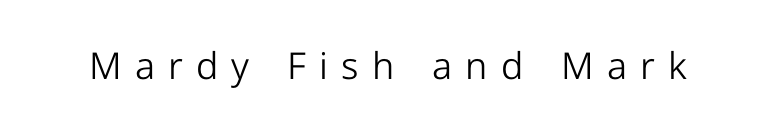
The image shows 37 px light sans-serif type, upright; set unusually wide letter spacing (+0.35 em), not underlined; low stroke contrast and a medium x-height.
